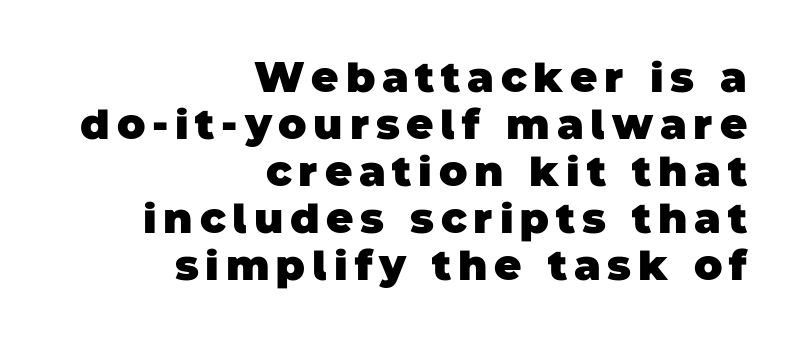
{"serif": "no", "bold": "yes", "weight": "heavy", "width": "normal", "stroke_contrast": "low", "x_height": "large", "monospaced": "no", "underline": "no", "align": "right", "line_spacing": "tight", "line_spacing_ratio": 1.12, "glyph_px": 42}
